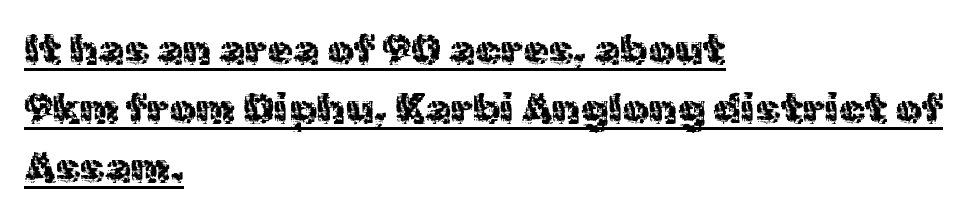
Q: Is the text bold? A: No.
Q: Is the text italic (slanted)? A: No, it is upright.
Q: Is the typeface a serif or a sans-serif typeface? A: Sans-serif.
Q: Is the text underlined? A: Yes.
Q: How is the paragraph aligned? A: Left-aligned.
Q: Is the spacing between letters normal or unusually wide? A: Normal.
Q: Is the spacing between lines tight, normal or loose? A: Normal.
Q: Width (condensed, normal, or wide)? A: Normal.
Q: x-height? A: Medium.
Q: Monospaced? A: No.
